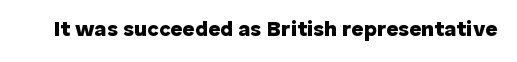
The image shows 21 px bold type, upright; set normal letter spacing, not underlined.
